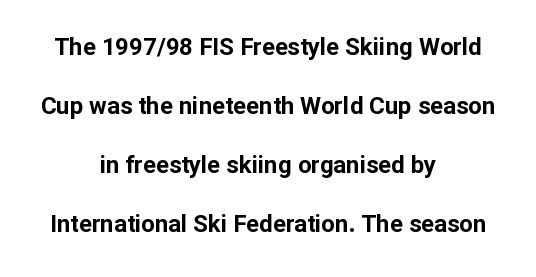
The image shows 24 px bold type, upright; set centered, loose line spacing (2.46x), normal letter spacing, not underlined.
